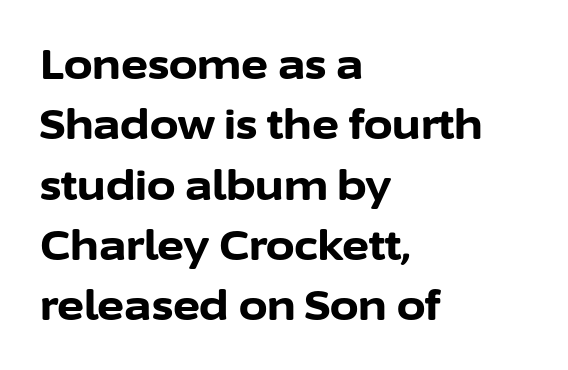
This sample uses plain, unmodified letter spacing. Heft: maximum for text — a bold. One-word summary of the alignment: left. You can tell from the bare stems that sans-serif type was used. This is the regular roman posture of the typeface.
